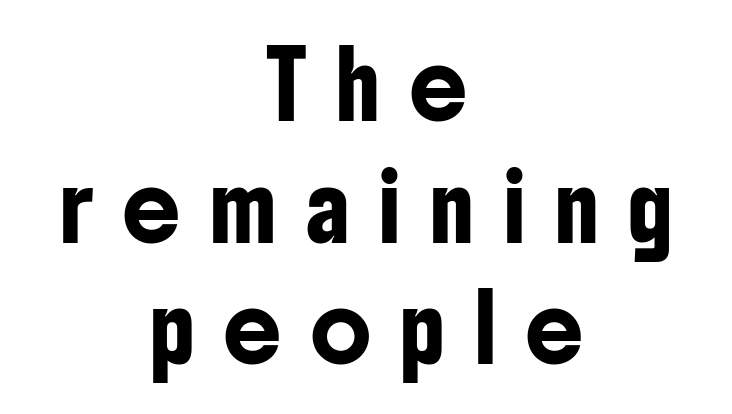
The image shows 64 px condensed sans-serif type, upright; set centered, loose line spacing (1.9x), unusually wide letter spacing (+0.47 em), not underlined; low stroke contrast and a medium x-height.
